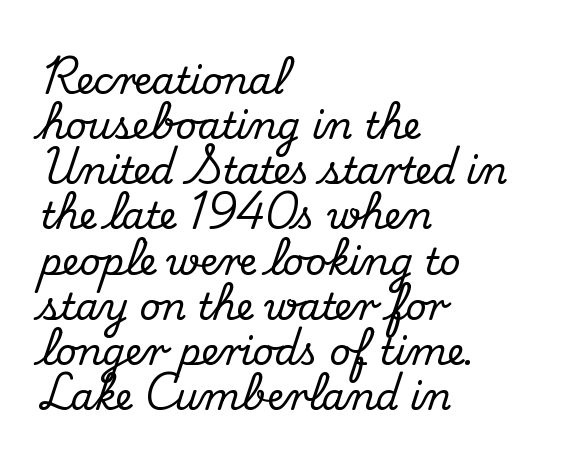
{"serif": "yes", "width": "normal", "stroke_contrast": "medium", "x_height": "small", "monospaced": "no", "underline": "no", "align": "left", "line_spacing_ratio": 1.22, "letter_spacing": "normal", "letter_spacing_em": 0.0, "glyph_px": 37}
